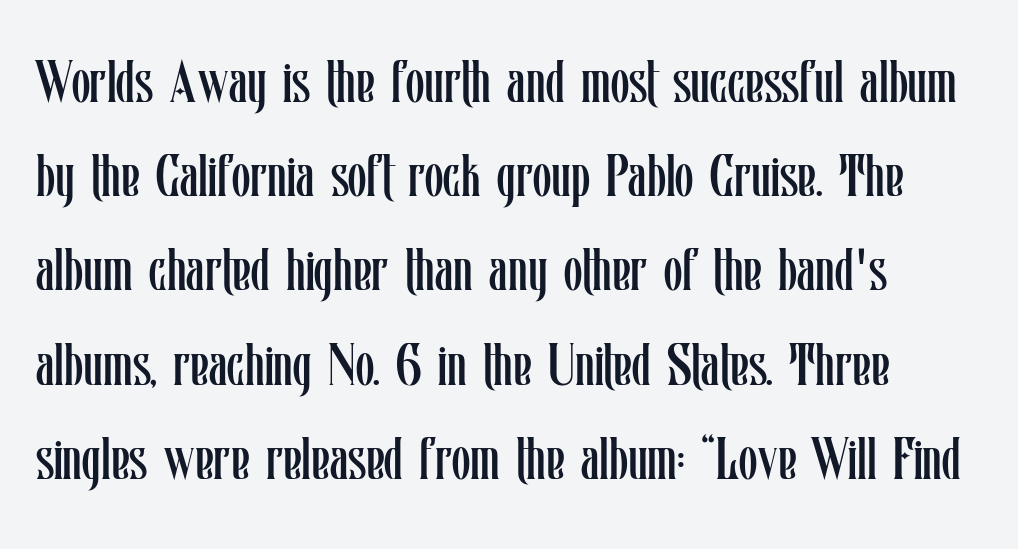
The image shows 60 px regular-weight, condensed type, upright; set left-aligned, normal line spacing (1.57x), normal letter spacing, not underlined; low stroke contrast and a medium x-height.
